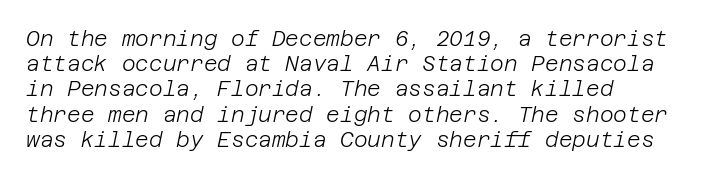
Q: Is the text bold? A: No.
Q: Is the text italic (slanted)? A: Yes, it leans right by about 12 degrees.
Q: Is the text underlined? A: No.
Q: Is the spacing between letters normal or unusually wide? A: Normal.
